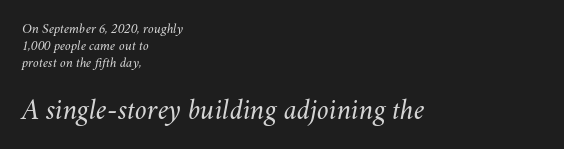
{"italic": "yes", "lean": "right", "slant_degrees": 11, "bold": "no", "weight": "regular", "width": "normal", "stroke_contrast": "medium", "x_height": "small", "monospaced": "no", "underline": "no", "align": "left", "line_spacing_ratio": 1.23, "letter_spacing": "normal", "letter_spacing_em": 0.0, "larger_block": "second", "size_ratio": 2.07, "glyph_px": 29}
